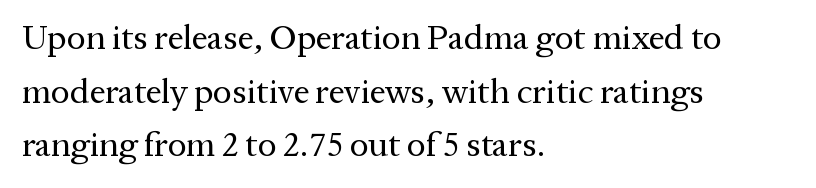
{"serif": "yes", "italic": "no", "bold": "no", "weight": "regular", "width": "normal", "stroke_contrast": "medium", "x_height": "medium", "monospaced": "no", "underline": "no", "align": "left", "line_spacing": "normal", "line_spacing_ratio": 1.53, "letter_spacing": "normal", "letter_spacing_em": 0.0, "glyph_px": 35}
